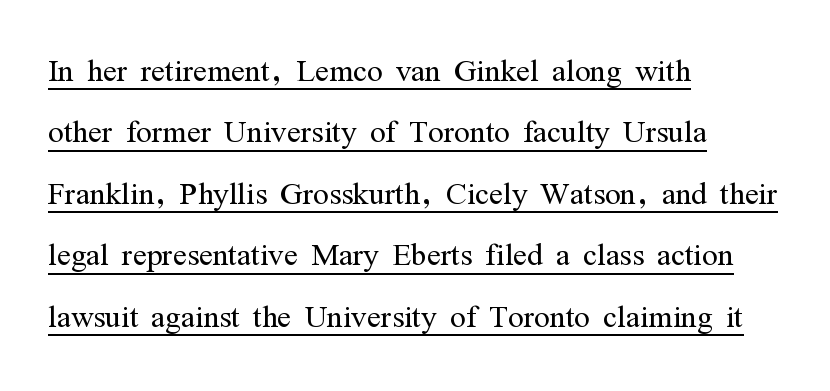
Q: Is the text bold? A: No.
Q: Is the text italic (slanted)? A: No, it is upright.
Q: Is the typeface a serif or a sans-serif typeface? A: Serif.
Q: Is the text underlined? A: Yes.
Q: How is the paragraph aligned? A: Left-aligned.
Q: Is the spacing between letters normal or unusually wide? A: Normal.
Q: Is the spacing between lines tight, normal or loose? A: Normal.
Q: Width (condensed, normal, or wide)? A: Condensed.
Q: Stroke contrast? A: Medium.
Q: x-height? A: Medium.
Q: Monospaced? A: No.
